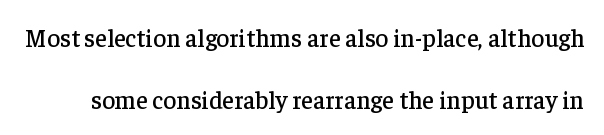
The image shows 25 px text type, upright; set loose line spacing (2.48x), normal letter spacing, not underlined.
